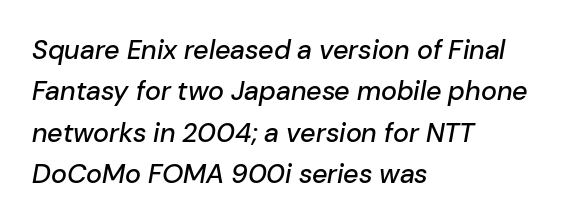
The gaps between neighbouring characters are ordinary and unremarkable. Yep, that's italic — everything's leaning. The lines are quadded left. Words float on clear page, feet unadorned. Quick note: interline space is typical.
